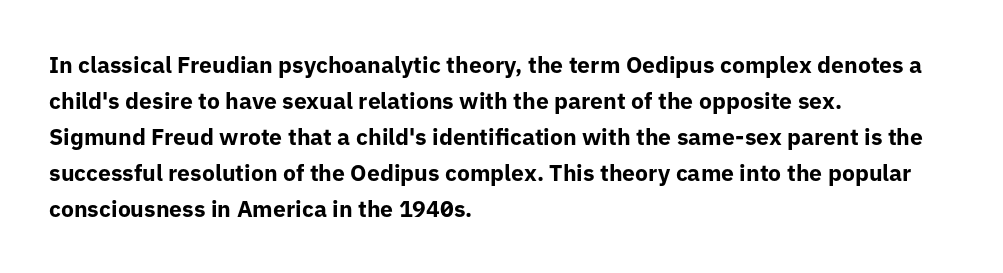
The line-height multiplier appears to be the usual default. Plain, unruled lines of type. The type is set solid horizontally, with unmodified tracking. Horizontal alignment here is leftward, the default for most running prose. Does the weight exceed regular? Yes, all the way to bold.
